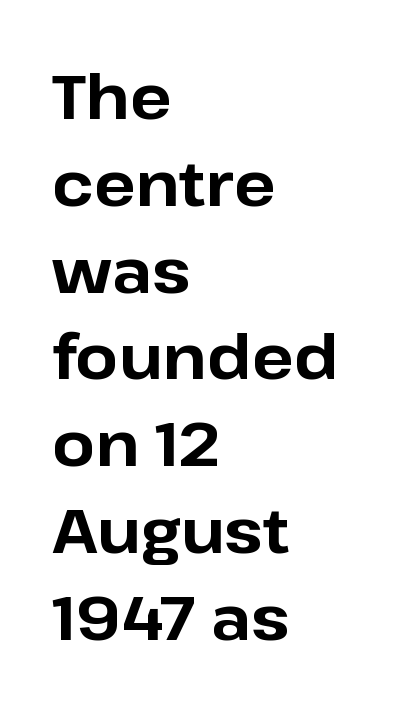
The letters sit at their default tracking, neither squeezed nor spread. Teacher's note: observe the even left margin — that is flush-left alignment. Weight check: bold — yes, fully. The font's upright variant was chosen for this text. Each new line begins a customary step beneath the previous one. A sans-serif font was chosen for this passage.
